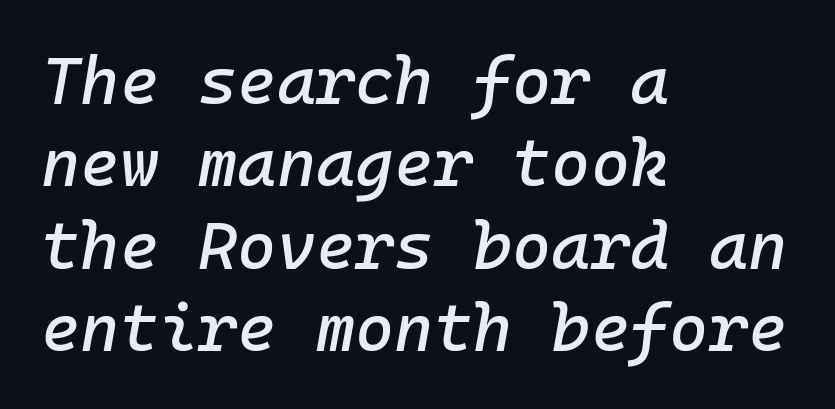
Q: Is the text italic (slanted)? A: Yes, it leans right by about 10 degrees.
Q: Is the text underlined? A: No.
Q: How is the paragraph aligned? A: Left-aligned.
Q: Is the spacing between letters normal or unusually wide? A: Normal.
Q: Width (condensed, normal, or wide)? A: Normal.
Q: Stroke contrast? A: Low.
Q: x-height? A: Medium.
Q: Monospaced? A: Yes.
